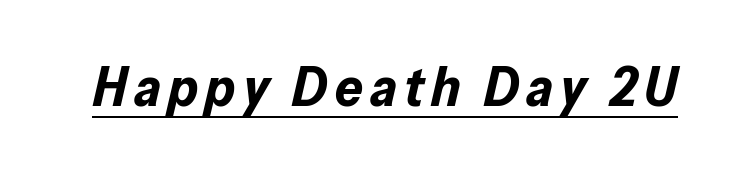
This is underlined copy, the kind a proofreader might mark for attention. Style check: oblique. Bold? Absolutely — the strokes are thick and heavy. Is this a fixed-width face? No — the glyphs have proportional, varying widths.
